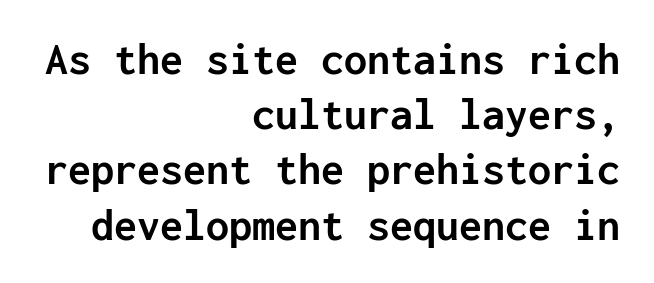
{"serif": "no", "italic": "no", "bold": "yes", "weight": "semibold", "width": "normal", "stroke_contrast": "low", "x_height": "medium", "monospaced": "yes", "underline": "no", "align": "right", "line_spacing_ratio": 1.2, "letter_spacing": "normal", "letter_spacing_em": 0.0, "glyph_px": 46}
